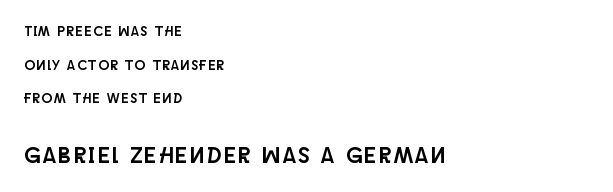
{"italic": "no", "underline": "no", "align": "left", "line_spacing": "loose", "line_spacing_ratio": 2.41, "larger_block": "second", "size_ratio": 1.64, "glyph_px": 23}
